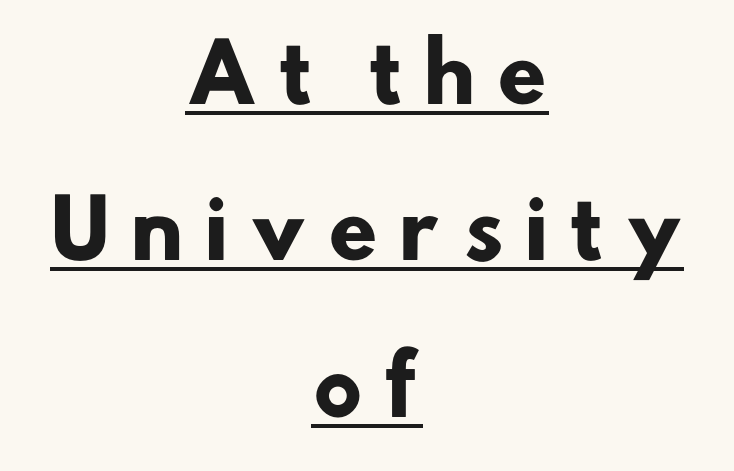
{"serif": "no", "bold": "yes", "weight": "heavy", "width": "normal", "stroke_contrast": "low", "x_height": "small", "monospaced": "no", "underline": "yes", "align": "center", "line_spacing": "loose", "line_spacing_ratio": 1.98, "letter_spacing": "wide", "letter_spacing_em": 0.25, "glyph_px": 79}
